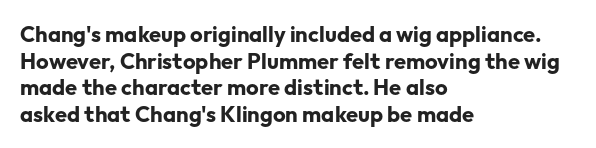
Which margin do the lines hug? The left one — the right edge is uneven. Weight check: bold — yes, fully. Tracking here is standard; glyphs follow each other at the usual distance. Unlike italic type, these characters show no tilt at all. Just letters on the line, the space beneath them empty.
